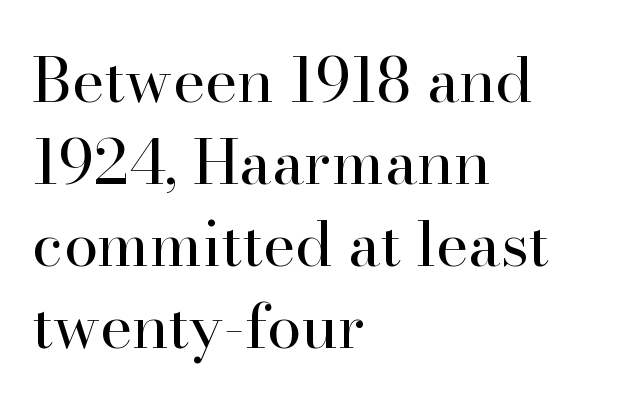
The image shows 62 px regular-weight serif type, upright; set left-aligned, normal line spacing (1.32x), normal letter spacing, not underlined; high stroke contrast and a small x-height.
